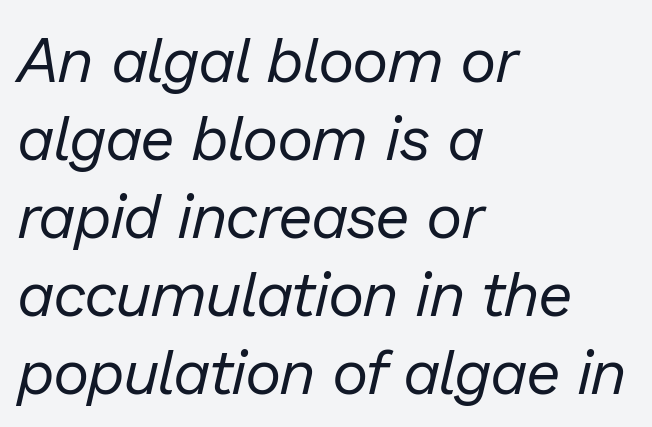
Counters stay open thanks to moderate or lighter strokes. Casual observation: everything's shoved over to the left. The font's italic variant was chosen for this text. This block has exactly the height ordinary leading produces.
